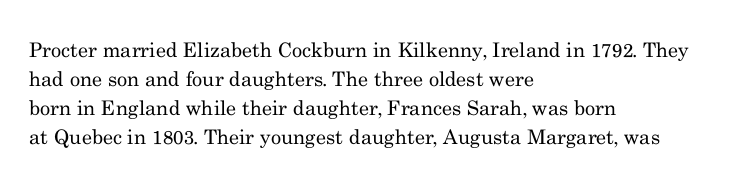
The image shows 20 px text type, upright; set left-aligned, normal line spacing (1.45x), normal letter spacing, not underlined.
